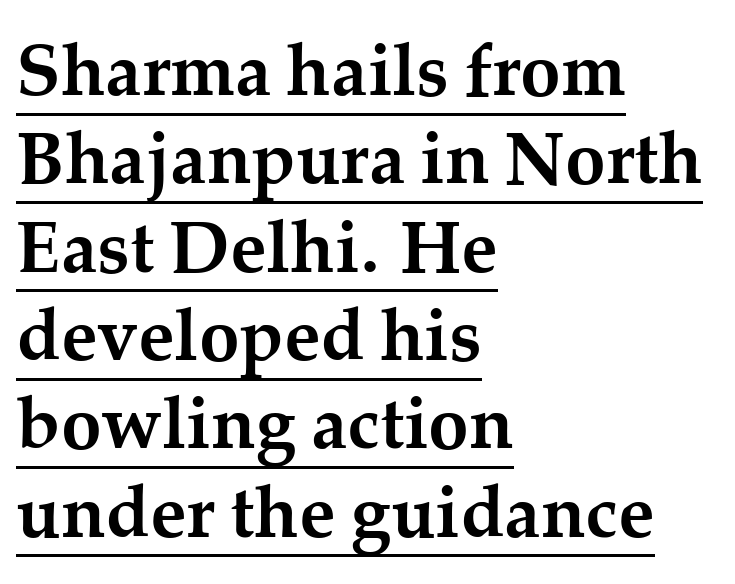
The image shows 73 px semibold serif type, upright; set left-aligned, line spacing 1.21x, normal letter spacing, underlined; medium stroke contrast and a medium x-height.
